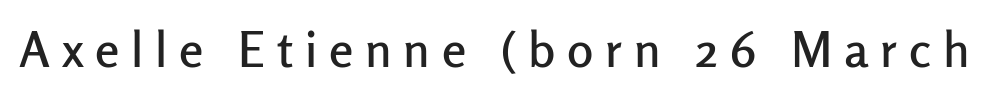
Here the designer chose a conventional face with non-uniform glyph widths. Quick note: not italic, upright. Quick note: underline off. The tracking reads as deliberately expanded to a designer's eye. What kind of face is this? One without serifs — a sans.
